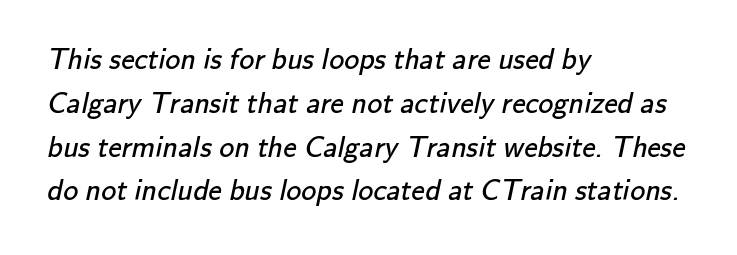
Q: Is the text bold? A: No.
Q: Is the typeface a serif or a sans-serif typeface? A: Sans-serif.
Q: Is the text underlined? A: No.
Q: How is the paragraph aligned? A: Left-aligned.
Q: Is the spacing between letters normal or unusually wide? A: Normal.
Q: Is the spacing between lines tight, normal or loose? A: Normal.
Q: Width (condensed, normal, or wide)? A: Normal.
Q: Stroke contrast? A: Low.
Q: x-height? A: Small.
Q: Monospaced? A: No.
